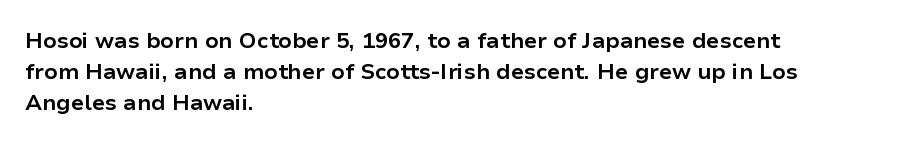
Q: Is the text bold? A: Yes.
Q: Is the text italic (slanted)? A: No, it is upright.
Q: Is the text underlined? A: No.
Q: How is the paragraph aligned? A: Left-aligned.
Q: Is the spacing between letters normal or unusually wide? A: Normal.
Q: Is the spacing between lines tight, normal or loose? A: Normal.
